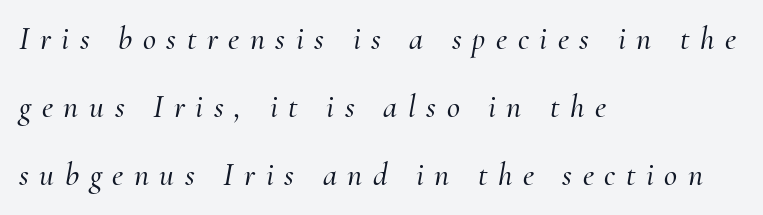
Q: Is the text italic (slanted)? A: Yes, it leans right by about 10 degrees.
Q: Is the typeface a serif or a sans-serif typeface? A: Serif.
Q: Is the text underlined? A: No.
Q: How is the paragraph aligned? A: Left-aligned.
Q: Is the spacing between letters normal or unusually wide? A: Unusually wide.
Q: Is the spacing between lines tight, normal or loose? A: Loose.
Q: Width (condensed, normal, or wide)? A: Normal.
Q: Stroke contrast? A: Medium.
Q: x-height? A: Small.
Q: Monospaced? A: No.
